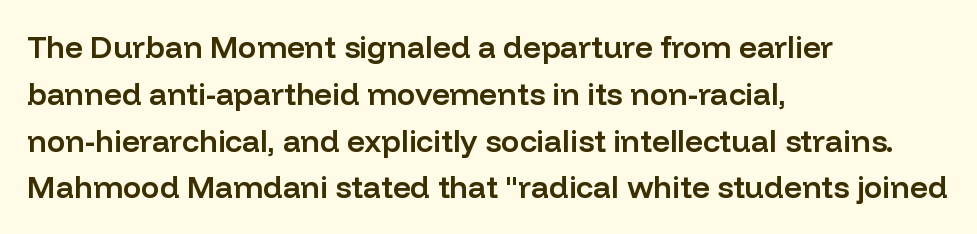
The letters stand straight up with perfectly vertical stems. A typesetter would call this leading conventional body-copy spacing. Students, this is semibold: more ink than regular, less than bold. A typesetter would label this face a sans.
